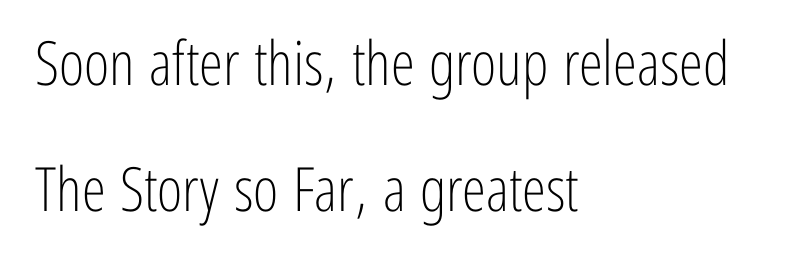
One glance says open: line gaps are wider than usual. The glyphs are unaccompanied by any horizontal stroke below them. Short and long lines alike share a common starting point at left. Each stroke keeps to a modest, everyday thickness or less. Between one letter and the next there's only the usual sliver of space. Spacing verdict: proportional, widths tailored to each character.
